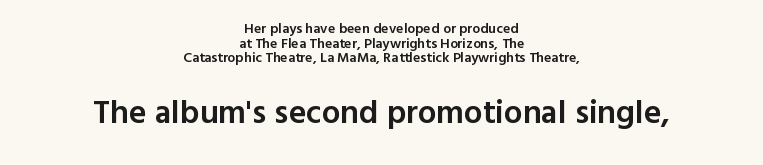
{"serif": "no", "italic": "no", "bold": "semi", "weight": "semibold", "width": "normal", "x_height": "medium", "monospaced": "no", "underline": "no", "align": "center", "line_spacing": "tight", "line_spacing_ratio": 1.05, "letter_spacing": "normal", "letter_spacing_em": 0.0, "larger_block": "second", "size_ratio": 2.36, "glyph_px": 33}
